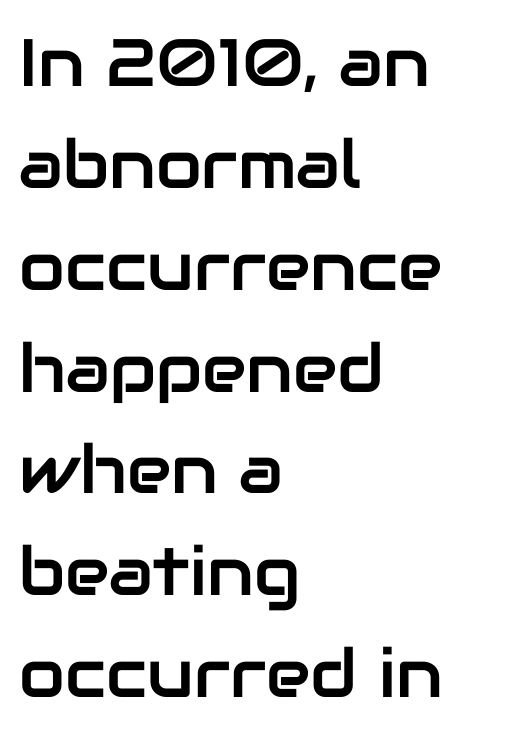
{"serif": "no", "italic": "no", "width": "normal", "stroke_contrast": "low", "x_height": "medium", "monospaced": "no", "underline": "no", "align": "left", "line_spacing": "normal", "line_spacing_ratio": 1.52, "letter_spacing": "normal", "letter_spacing_em": 0.0, "glyph_px": 67}
